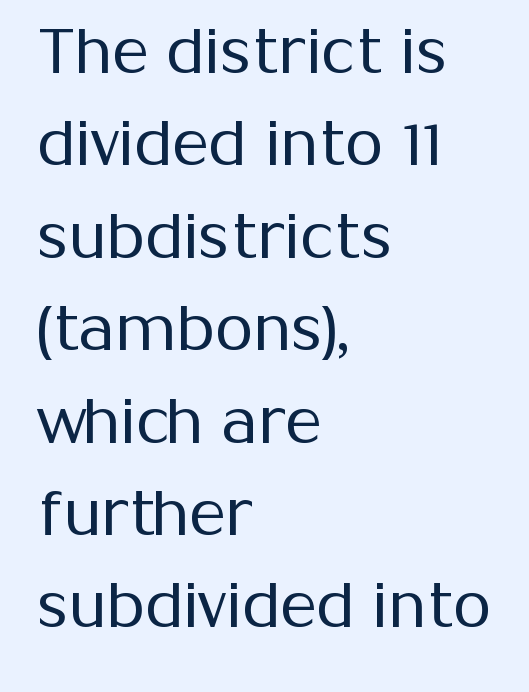
The image shows 62 px regular-weight sans-serif type, upright; set left-aligned, normal line spacing (1.49x), normal letter spacing, not underlined; medium stroke contrast and a medium x-height.
